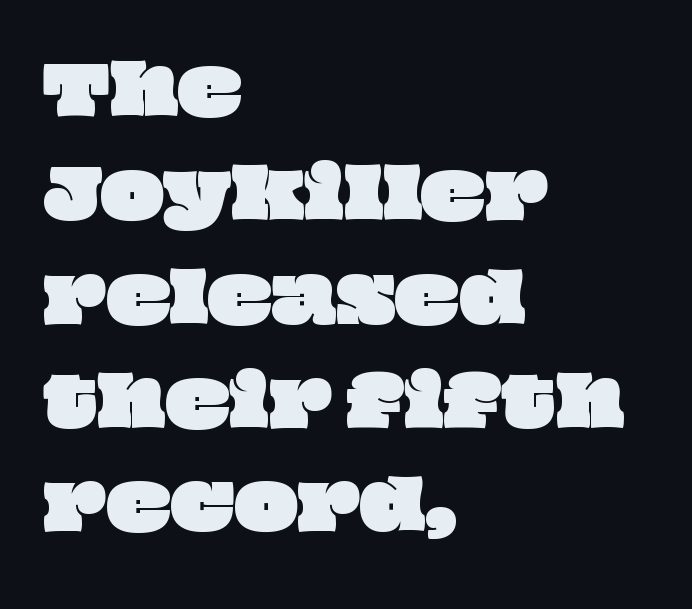
Q: Is the text underlined? A: No.
Q: How is the paragraph aligned? A: Left-aligned.
Q: Is the spacing between letters normal or unusually wide? A: Normal.
Q: Is the spacing between lines tight, normal or loose? A: Normal.
Q: Width (condensed, normal, or wide)? A: Wide.
Q: Stroke contrast? A: Low.
Q: x-height? A: Large.
Q: Monospaced? A: No.
